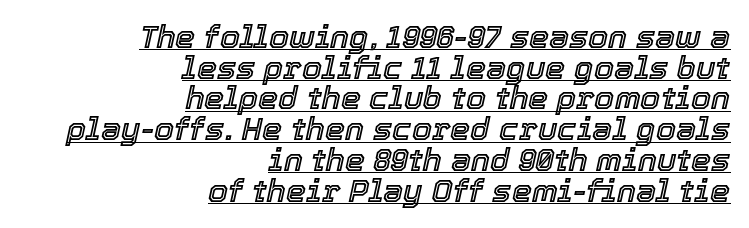
Q: Is the text italic (slanted)? A: Yes, it leans right by about 12 degrees.
Q: Is the text underlined? A: Yes.
Q: How is the paragraph aligned? A: Right-aligned.
Q: Is the spacing between letters normal or unusually wide? A: Normal.
Q: Is the spacing between lines tight, normal or loose? A: Tight.
Q: Width (condensed, normal, or wide)? A: Normal.
Q: x-height? A: Medium.
Q: Monospaced? A: No.
